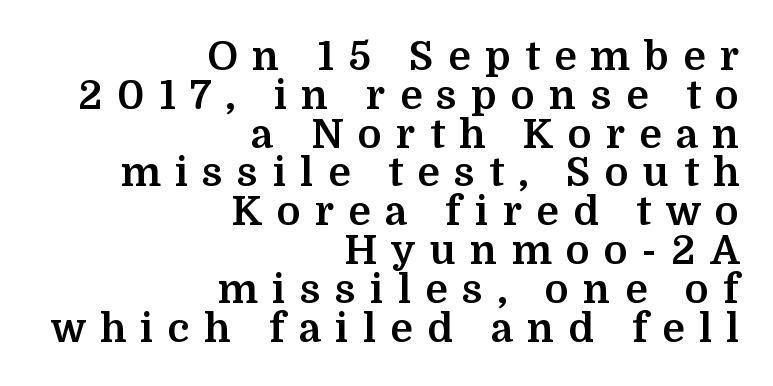
The image shows 40 px bold serif type, upright; set right-aligned, tight line spacing (0.97x), unusually wide letter spacing (+0.36 em), not underlined; medium stroke contrast and a medium x-height.
